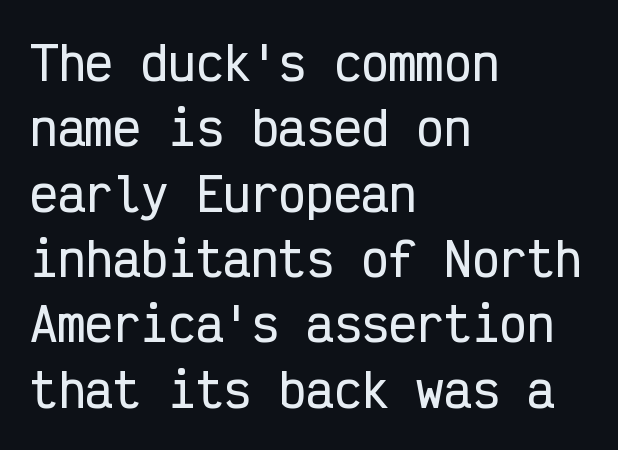
The font family rendered here belongs to the sans-serif group. Tall strokes in this sample are plumb rather than angled. Is the letter spacing exaggerated? No — it looks like the ordinary default. The setting favours the left margin, as ordinary paragraphs usually do. Regular leading.
